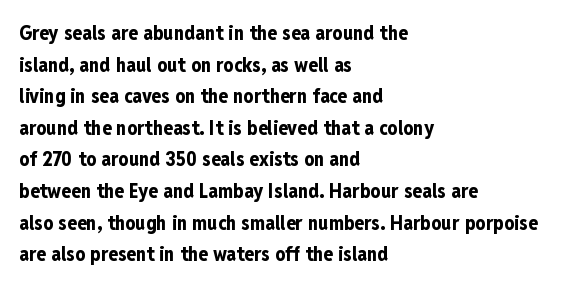
Q: Is the text bold? A: Yes.
Q: Is the text italic (slanted)? A: No, it is upright.
Q: Is the text underlined? A: No.
Q: How is the paragraph aligned? A: Left-aligned.
Q: Is the spacing between letters normal or unusually wide? A: Normal.
Q: Is the spacing between lines tight, normal or loose? A: Normal.
